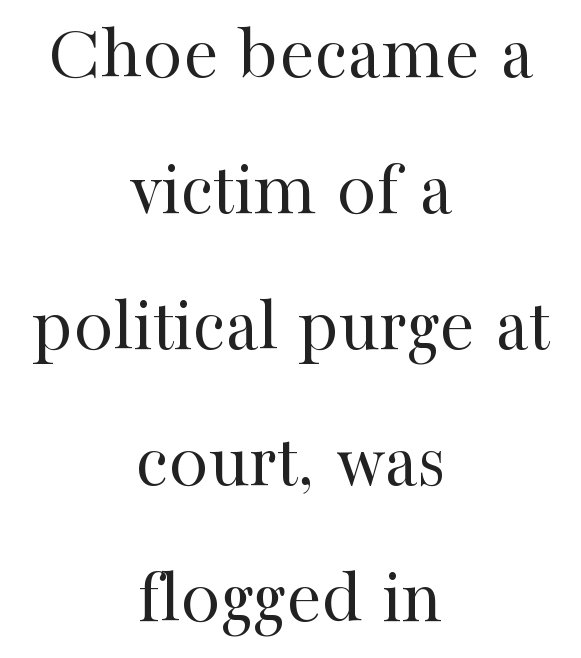
{"serif": "yes", "italic": "no", "bold": "no", "weight": "regular", "width": "normal", "stroke_contrast": "high", "x_height": "medium", "monospaced": "no", "underline": "no", "align": "center", "line_spacing_ratio": 1.72, "letter_spacing": "normal", "letter_spacing_em": 0.0, "glyph_px": 79}
